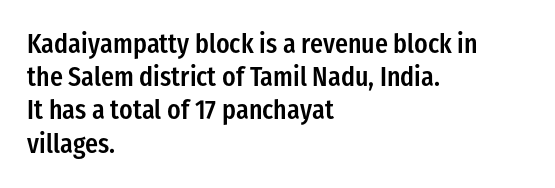
The image shows 27 px text type, upright; set left-aligned, line spacing 1.23x, normal letter spacing, not underlined.
